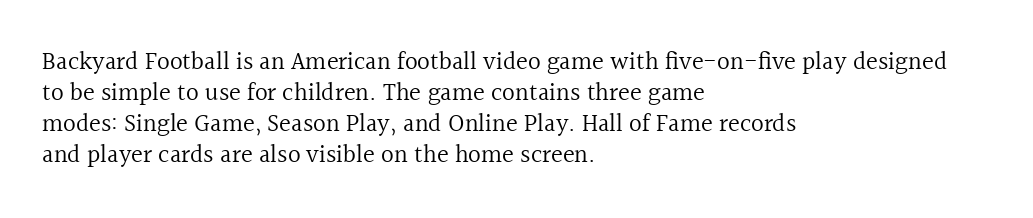
The image shows 25 px text type, upright; set left-aligned, line spacing 1.24x, normal letter spacing, not underlined.
